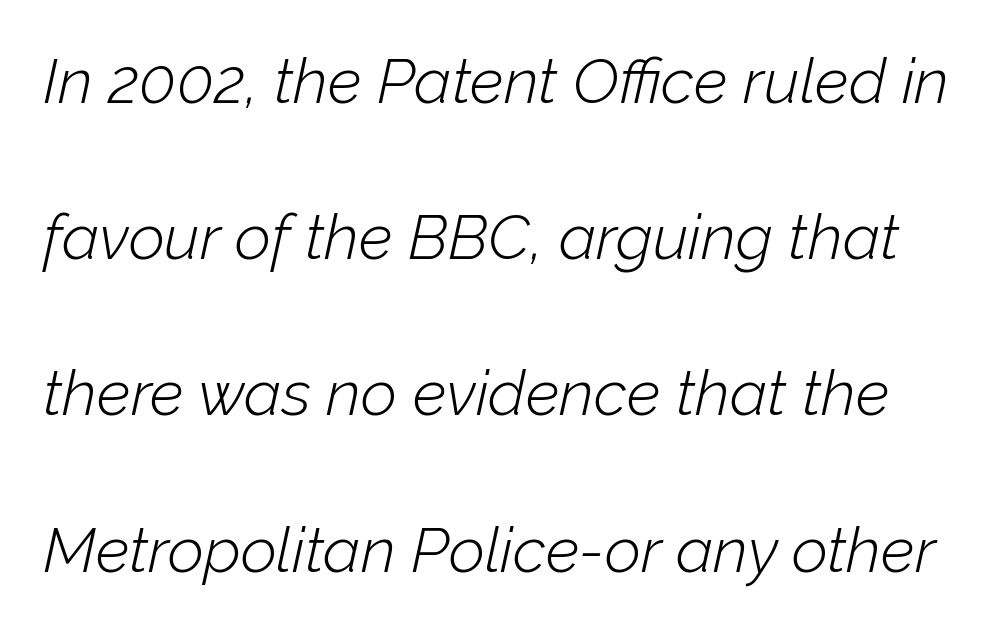
Q: Is the text bold? A: No.
Q: Is the text italic (slanted)? A: Yes, it leans right by about 12 degrees.
Q: Is the text underlined? A: No.
Q: Is the spacing between letters normal or unusually wide? A: Normal.
Q: Is the spacing between lines tight, normal or loose? A: Loose.
Q: Width (condensed, normal, or wide)? A: Normal.
Q: Stroke contrast? A: Low.
Q: x-height? A: Medium.
Q: Monospaced? A: No.
